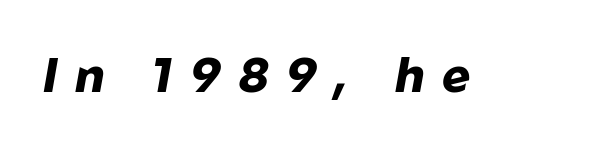
{"italic": "yes", "lean": "right", "slant_degrees": 10, "bold": "yes", "weight": "heavy", "width": "normal", "stroke_contrast": "low", "x_height": "medium", "monospaced": "no", "underline": "no", "letter_spacing": "wide", "letter_spacing_em": 0.36, "glyph_px": 48}
